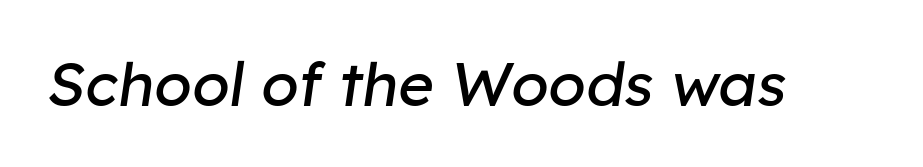
The passage shown is typed in a proportional face where columns would drift. Nothing heavy about these letters — not bold at all. When letters slant like this, we call the style italic. Short note: letters normally spaced. Just letters on the line, the space beneath them empty.
